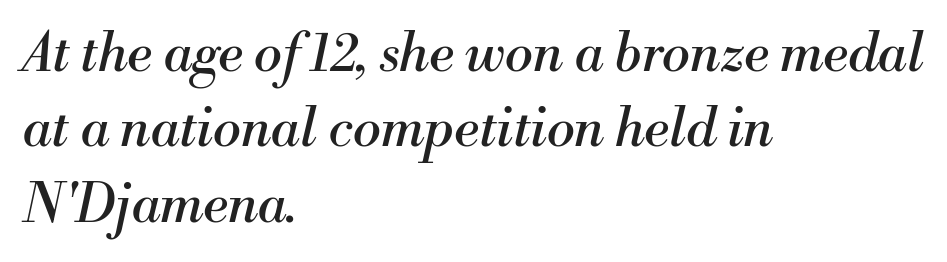
{"serif": "yes", "italic": "yes", "lean": "right", "slant_degrees": 13, "bold": "no", "weight": "regular", "width": "normal", "stroke_contrast": "medium", "x_height": "small", "monospaced": "no", "underline": "no", "align": "left", "line_spacing": "normal", "line_spacing_ratio": 1.42, "letter_spacing": "normal", "letter_spacing_em": 0.0, "glyph_px": 53}
